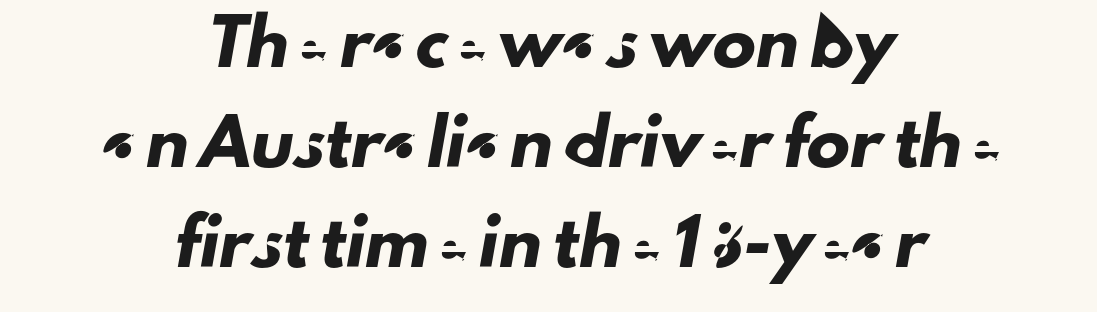
Q: Is the typeface a serif or a sans-serif typeface? A: Sans-serif.
Q: Is the text underlined? A: No.
Q: How is the paragraph aligned? A: Centered.
Q: Is the spacing between letters normal or unusually wide? A: Normal.
Q: Is the spacing between lines tight, normal or loose? A: Loose.
Q: Width (condensed, normal, or wide)? A: Normal.
Q: Stroke contrast? A: Low.
Q: x-height? A: Small.
Q: Monospaced? A: No.
